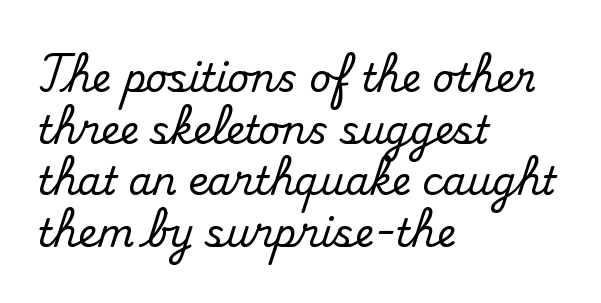
{"serif": "yes", "width": "normal", "stroke_contrast": "medium", "x_height": "small", "monospaced": "no", "underline": "no", "align": "left", "line_spacing": "normal", "line_spacing_ratio": 1.36, "letter_spacing": "normal", "letter_spacing_em": 0.0, "glyph_px": 38}
